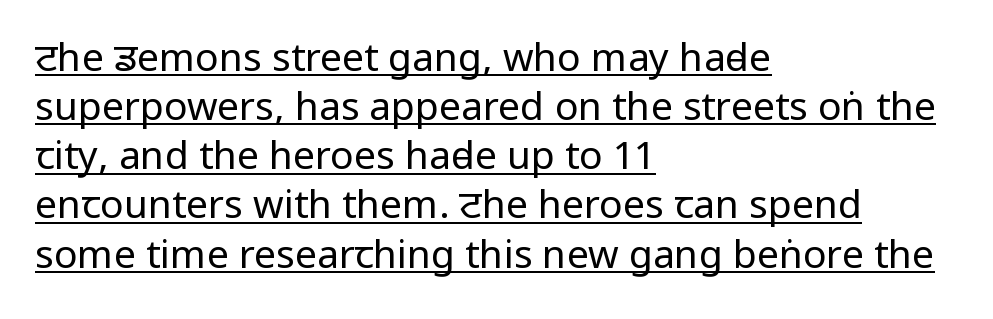
{"serif": "no", "italic": "no", "bold": "no", "weight": "regular", "width": "condensed", "stroke_contrast": "low", "x_height": "large", "monospaced": "no", "underline": "yes", "align": "left", "line_spacing": "normal", "line_spacing_ratio": 1.26, "letter_spacing": "normal", "letter_spacing_em": 0.0, "glyph_px": 39}
